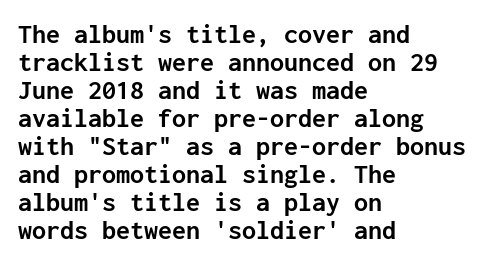
{"serif": "no", "italic": "no", "bold": "yes", "weight": "semibold", "width": "normal", "stroke_contrast": "low", "x_height": "medium", "monospaced": "yes", "underline": "no", "align": "left", "line_spacing": "tight", "line_spacing_ratio": 1.0, "letter_spacing": "normal", "letter_spacing_em": 0.0, "glyph_px": 28}
